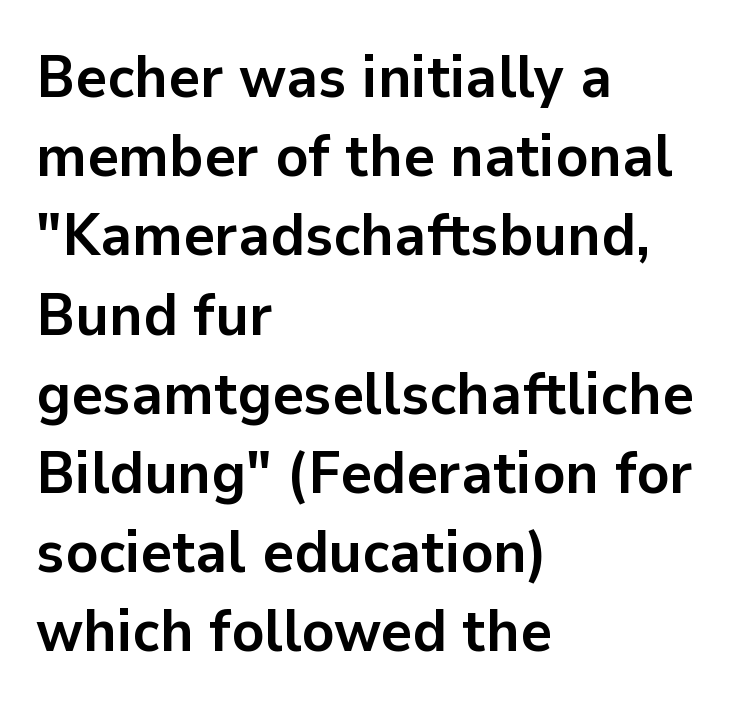
Q: Is the text bold? A: Yes.
Q: Is the text italic (slanted)? A: No, it is upright.
Q: Is the typeface a serif or a sans-serif typeface? A: Sans-serif.
Q: Is the text underlined? A: No.
Q: How is the paragraph aligned? A: Left-aligned.
Q: Is the spacing between letters normal or unusually wide? A: Normal.
Q: Is the spacing between lines tight, normal or loose? A: Normal.
Q: Width (condensed, normal, or wide)? A: Normal.
Q: Stroke contrast? A: Low.
Q: x-height? A: Medium.
Q: Monospaced? A: No.
